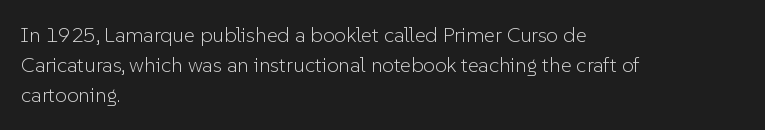
The image shows 21 px text type, upright; set left-aligned, normal line spacing (1.44x), normal letter spacing, not underlined.
